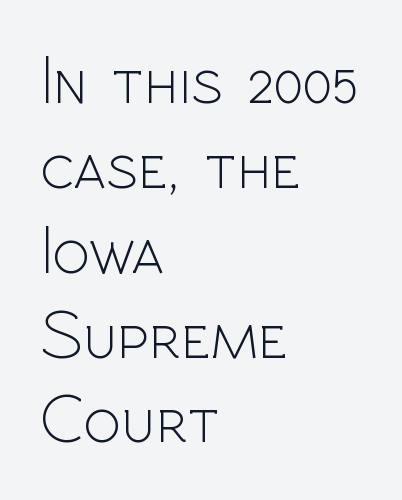
You can tell it's not italic because the verticals are truly vertical. Nothing sits at the stroke ends, so this counts as sans-serif. Each word holds together tightly as a unit, with standard inter-letter gaps. The area under the type is left untouched. Looks like regular typesetting: each glyph gets only the width it needs.
